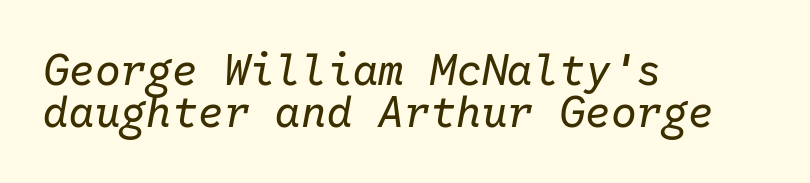
The image shows 43 px regular-weight type, italic (leaning right), monospaced; set left-aligned, tight line spacing (0.97x), normal letter spacing, not underlined; low stroke contrast and a medium x-height.
